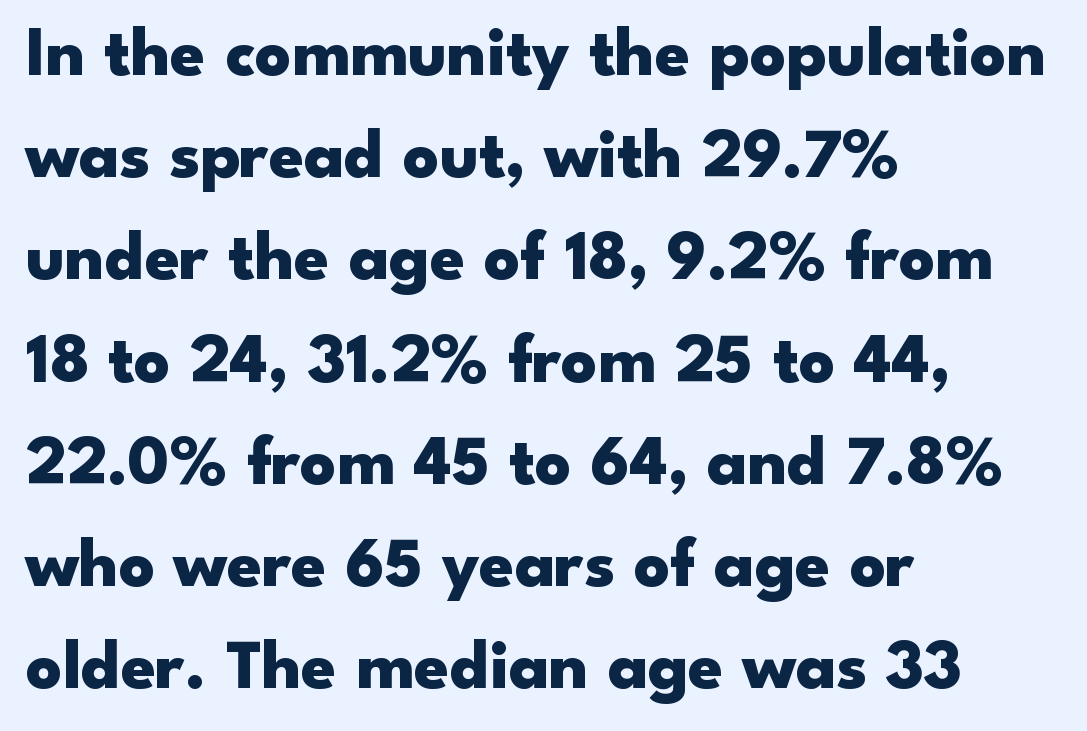
Q: Is the text bold? A: Yes.
Q: Is the text italic (slanted)? A: No, it is upright.
Q: Is the typeface a serif or a sans-serif typeface? A: Sans-serif.
Q: Is the text underlined? A: No.
Q: How is the paragraph aligned? A: Left-aligned.
Q: Is the spacing between letters normal or unusually wide? A: Normal.
Q: Is the spacing between lines tight, normal or loose? A: Normal.
Q: Width (condensed, normal, or wide)? A: Wide.
Q: Stroke contrast? A: Low.
Q: x-height? A: Small.
Q: Monospaced? A: No.
